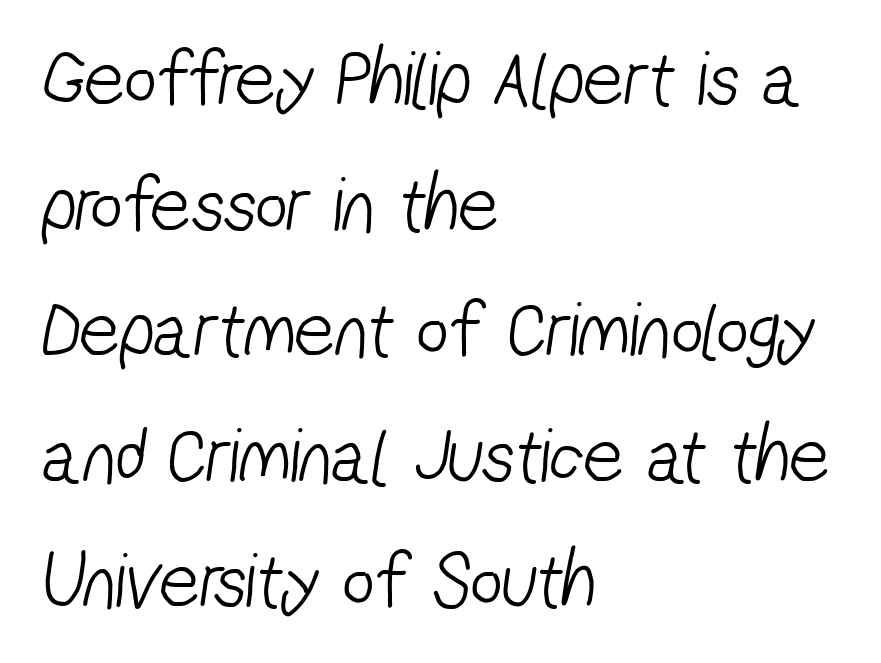
The image shows 79 px light, condensed sans-serif type; set left-aligned, normal line spacing (1.59x), normal letter spacing, not underlined; low stroke contrast and a medium x-height.
